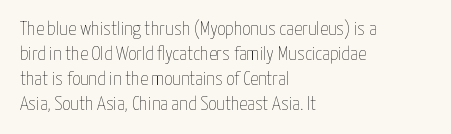
The image shows 20 px text type, upright; set left-aligned, normal line spacing (1.25x), normal letter spacing, not underlined.
